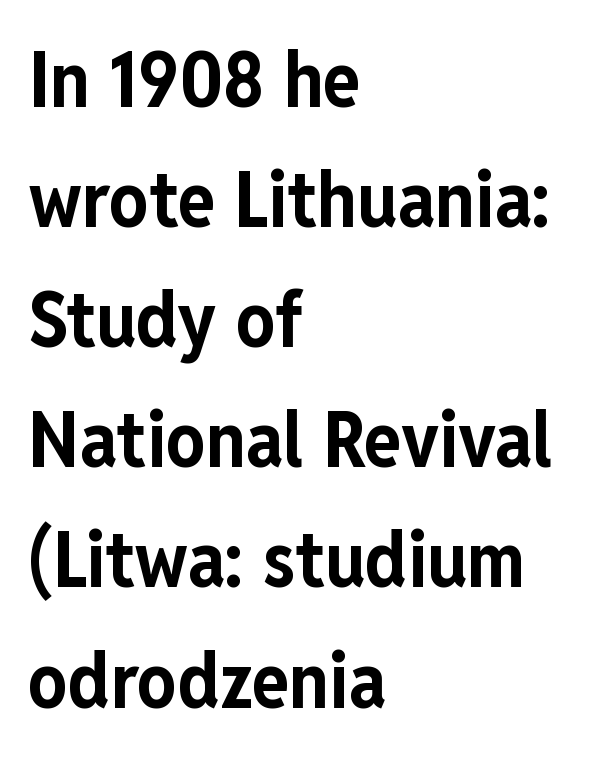
Unmarked baselines from the first word to the last. A classic flush-left, rag-right setting is used for this passage. Baseline-to-baseline distance is the conventional proportion of letter height. Note: no serifs on the glyphs. Caption: standard tracking, unaltered.
